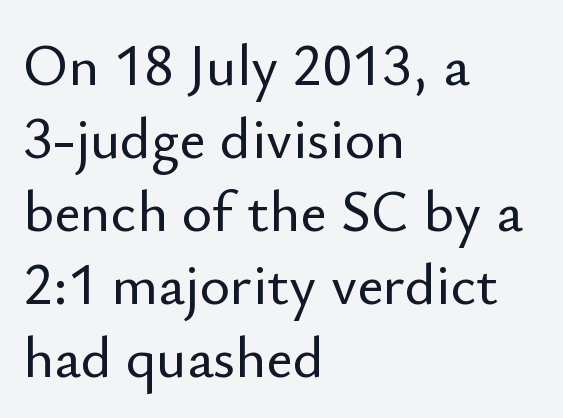
Q: Is the text italic (slanted)? A: No, it is upright.
Q: Is the typeface a serif or a sans-serif typeface? A: Sans-serif.
Q: Is the text underlined? A: No.
Q: How is the paragraph aligned? A: Left-aligned.
Q: Is the spacing between letters normal or unusually wide? A: Normal.
Q: Is the spacing between lines tight, normal or loose? A: Normal.
Q: Width (condensed, normal, or wide)? A: Normal.
Q: Stroke contrast? A: Low.
Q: x-height? A: Small.
Q: Monospaced? A: No.
